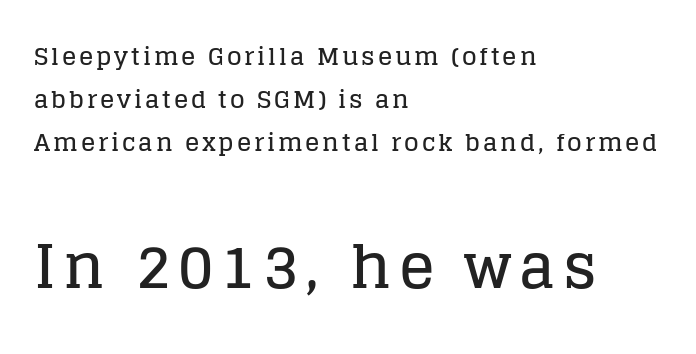
The image shows 60 px serif type, upright; set left-aligned, line spacing 1.79x, not underlined; the second (bottom) block is 2.5x larger; low stroke contrast and a large x-height.
